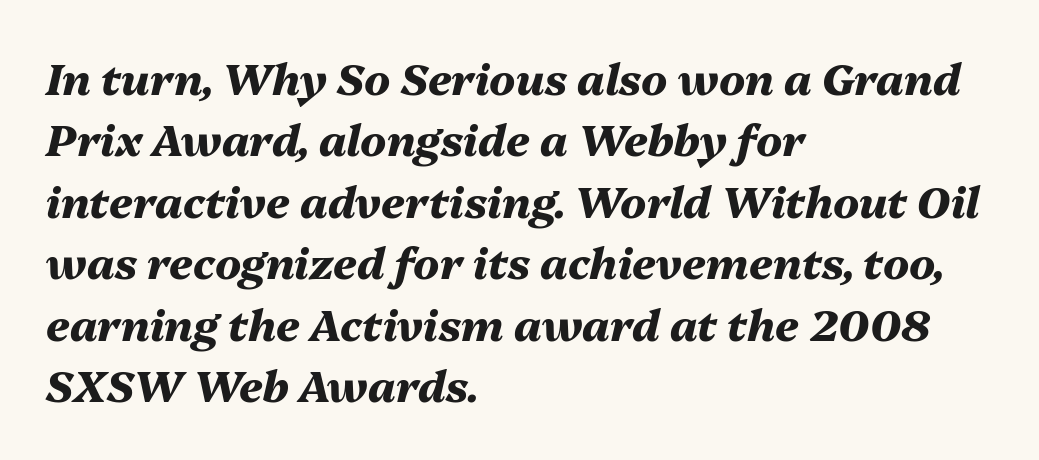
{"italic": "yes", "lean": "right", "slant_degrees": 13, "bold": "yes", "weight": "heavy", "width": "normal", "stroke_contrast": "medium", "x_height": "medium", "monospaced": "no", "underline": "no", "align": "left", "line_spacing": "normal", "line_spacing_ratio": 1.43, "letter_spacing": "normal", "letter_spacing_em": 0.0, "glyph_px": 43}
